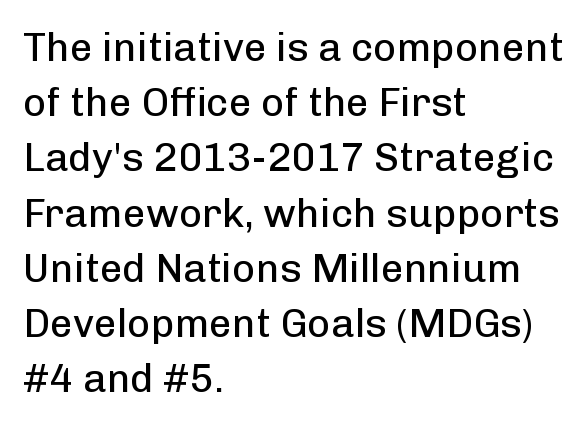
On a weight scale, this lands at 450 or below. Examine the stroke ends and you'll find no serifs. These lines are rendered in a variable-pitch font. Underline: absent.
